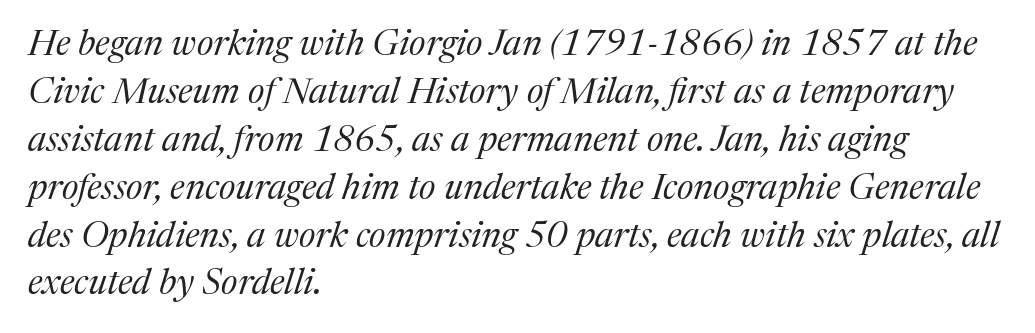
{"serif": "yes", "italic": "yes", "lean": "right", "slant_degrees": 17, "bold": "no", "weight": "regular", "width": "normal", "stroke_contrast": "medium", "x_height": "medium", "monospaced": "no", "underline": "no", "align": "left", "line_spacing": "normal", "line_spacing_ratio": 1.33, "letter_spacing": "normal", "letter_spacing_em": 0.0, "glyph_px": 36}
